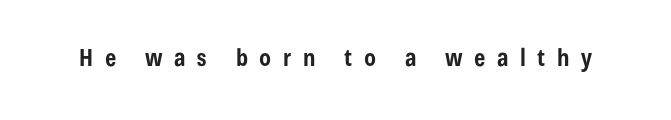
The image shows 24 px bold type, upright; set unusually wide letter spacing (+0.48 em), not underlined.
